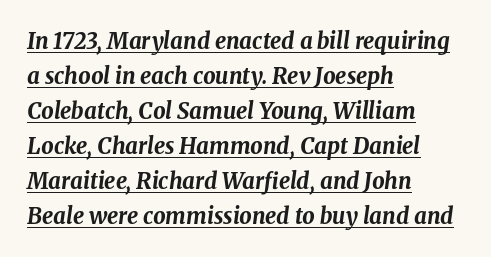
Q: Is the text bold? A: Yes.
Q: Is the text italic (slanted)? A: Yes, it leans right by about 8 degrees.
Q: Is the text underlined? A: Yes.
Q: How is the paragraph aligned? A: Left-aligned.
Q: Is the spacing between letters normal or unusually wide? A: Normal.
Q: Is the spacing between lines tight, normal or loose? A: Normal.
